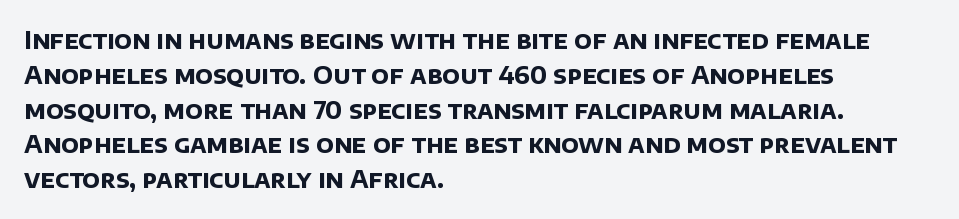
The image shows 24 px bold type; set left-aligned, normal line spacing (1.45x), normal letter spacing, not underlined.
